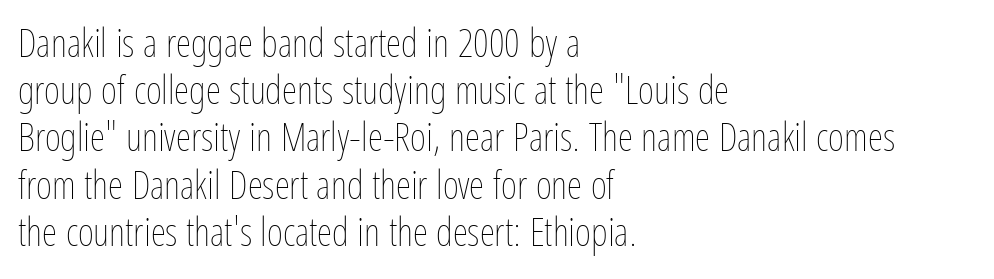
Check under the words: just untouched page. The ragged edge is on the right, which tells us the setting is flush left. Ascenders rise straight up at ninety degrees. Compared with typical body copy, the letter spacing here is the same. Is the type heavy? It reads as light-to-regular instead.
